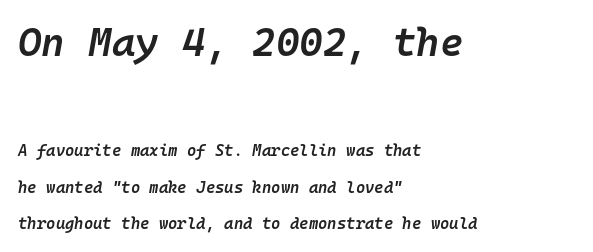
{"italic": "yes", "lean": "right", "slant_degrees": 10, "bold": "semi", "weight": "semibold", "width": "normal", "stroke_contrast": "low", "x_height": "medium", "monospaced": "yes", "underline": "no", "align": "left", "line_spacing": "loose", "line_spacing_ratio": 2.28, "letter_spacing": "normal", "letter_spacing_em": 0.0, "larger_block": "first", "size_ratio": 2.5, "glyph_px": 40}
